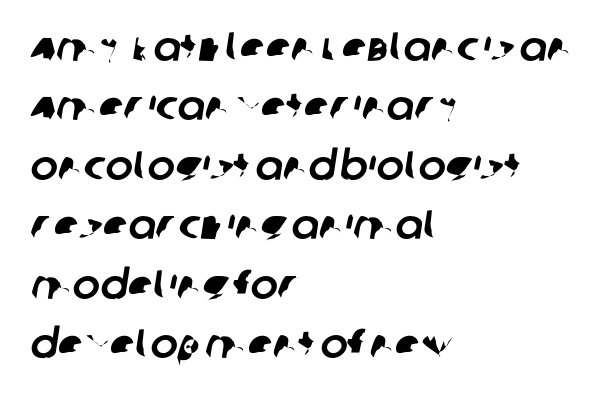
Quick note: underline off. Between one letter and the next there's only the usual sliver of space. This rendering employs a face without finishing strokes, i.e., a sans-serif. Notice how descenders clear the ascenders below comfortably — that's standard leading. Line starts are locked; line ends wander.
